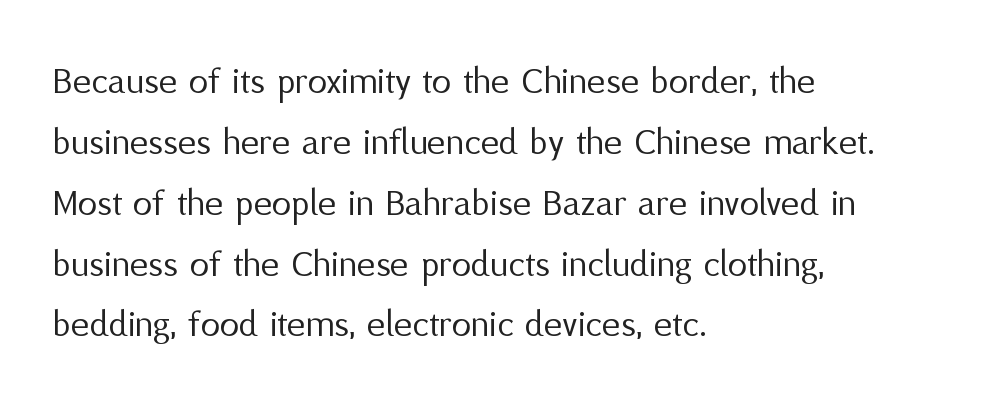
Compared with typical paragraphs, the rows here are spaced about the same. The face used here is proportionally spaced, like ordinary book or web type. Honestly, the letter spacing is just normal — you wouldn't notice it. The font's upright variant was chosen for this text. Stroke thickness stays within the range of a standard reading face or lighter. Line beginnings align vertically; line endings do not.
